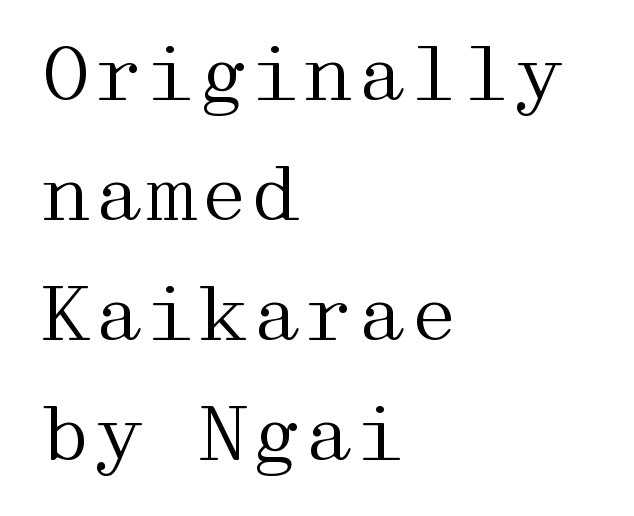
Q: Is the text bold? A: No.
Q: Is the text italic (slanted)? A: No, it is upright.
Q: Is the typeface a serif or a sans-serif typeface? A: Serif.
Q: Is the text underlined? A: No.
Q: How is the paragraph aligned? A: Left-aligned.
Q: Is the spacing between letters normal or unusually wide? A: Normal.
Q: Is the spacing between lines tight, normal or loose? A: Normal.
Q: Width (condensed, normal, or wide)? A: Wide.
Q: Stroke contrast? A: Medium.
Q: x-height? A: Medium.
